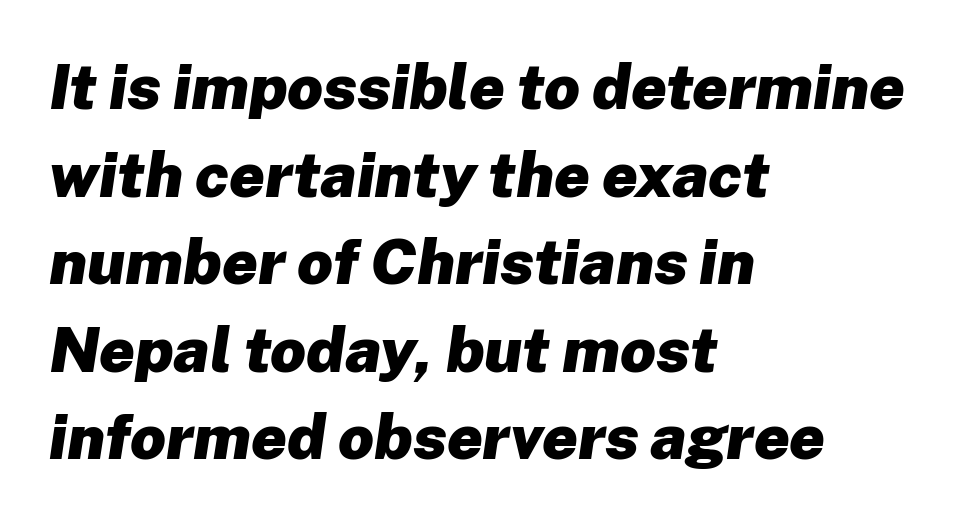
The image shows 63 px heavy type, italic (leaning right); set left-aligned, normal line spacing (1.39x), normal letter spacing, not underlined; low stroke contrast and a medium x-height.
